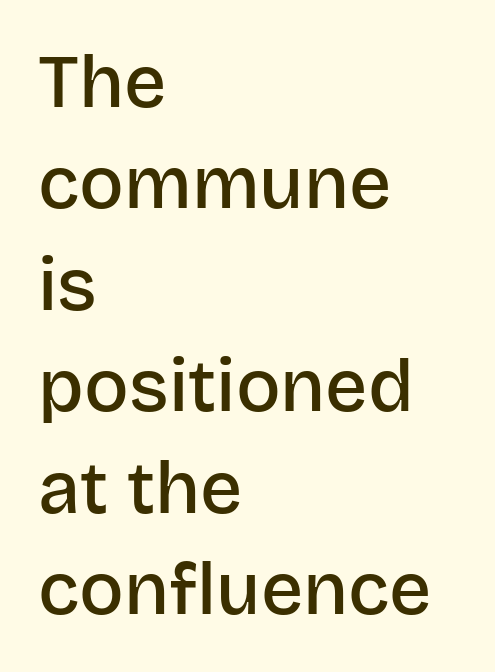
Q: Is the text bold? A: Semi-bold.
Q: Is the text italic (slanted)? A: No, it is upright.
Q: Is the typeface a serif or a sans-serif typeface? A: Sans-serif.
Q: Is the text underlined? A: No.
Q: How is the paragraph aligned? A: Left-aligned.
Q: Is the spacing between letters normal or unusually wide? A: Normal.
Q: Is the spacing between lines tight, normal or loose? A: Normal.
Q: Width (condensed, normal, or wide)? A: Normal.
Q: Stroke contrast? A: Low.
Q: x-height? A: Large.
Q: Monospaced? A: No.
